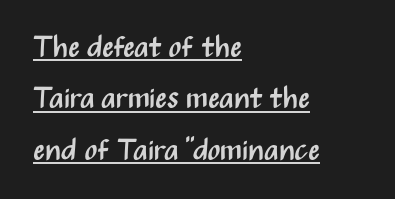
Like a heading marked for emphasis, these lines bear an underscore. Casual observation: everything's shoved over to the left. The face used here is proportionally spaced, like ordinary book or web type. Serifs: no, the terminals of the letterforms are clean. Heaviness? Minimal to ordinary, like unemphasized prose.
